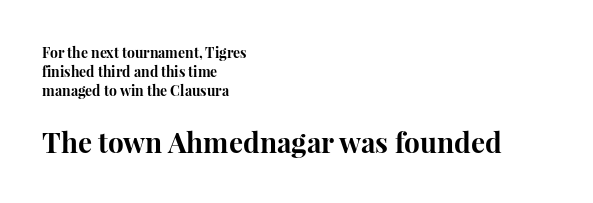
Q: Is the text bold? A: Yes.
Q: Is the text italic (slanted)? A: No, it is upright.
Q: Is the typeface a serif or a sans-serif typeface? A: Serif.
Q: Is the text underlined? A: No.
Q: How is the paragraph aligned? A: Left-aligned.
Q: Is the spacing between letters normal or unusually wide? A: Normal.
Q: Is the spacing between lines tight, normal or loose? A: Normal.
Q: Which block of text is set in a larger size, the first (top) or the second (bottom)? A: The second (bottom) one.
Q: Width (condensed, normal, or wide)? A: Normal.
Q: Stroke contrast? A: High.
Q: x-height? A: Medium.
Q: Monospaced? A: No.
